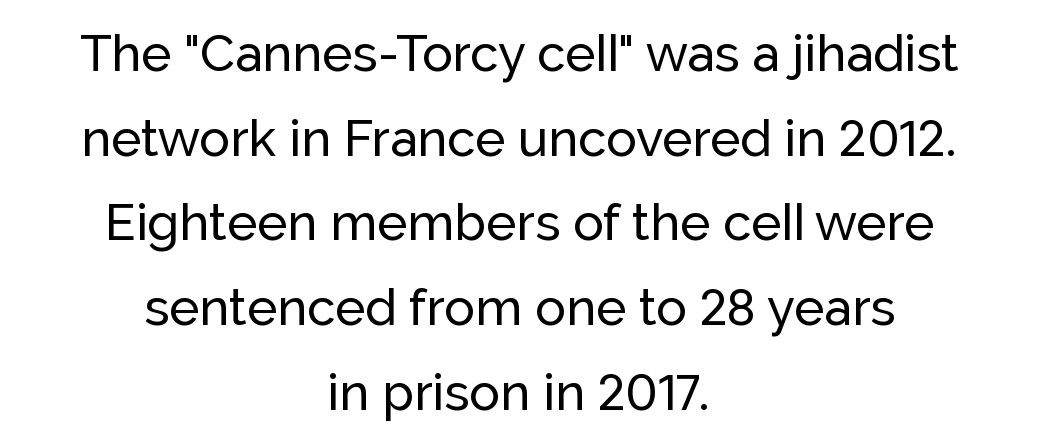
{"serif": "no", "italic": "no", "width": "normal", "stroke_contrast": "low", "x_height": "medium", "monospaced": "no", "underline": "no", "align": "center", "line_spacing": "normal", "line_spacing_ratio": 1.66, "letter_spacing": "normal", "letter_spacing_em": 0.0, "glyph_px": 51}
